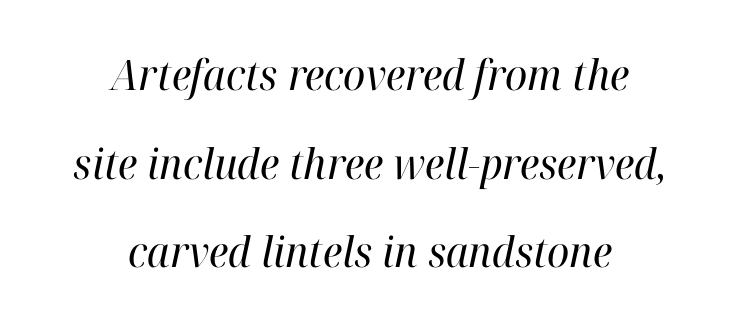
Ink coverage per letter is moderate at most. Check under the words: just untouched page. Glyph-to-glyph distance matches everyday printed text. This sample has the flowing, uneven cadence of proportional lettering. The letters carry serifs — small finishing strokes at the ends of their stems.
